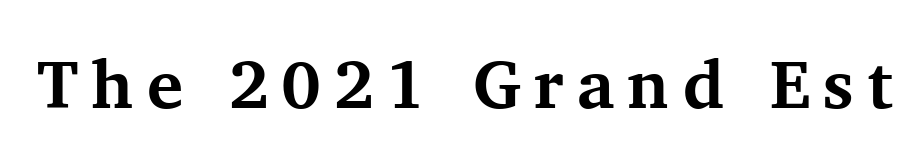
{"serif": "yes", "italic": "no", "bold": "yes", "weight": "bold", "width": "normal", "stroke_contrast": "medium", "x_height": "medium", "monospaced": "no", "underline": "no", "glyph_px": 68}
